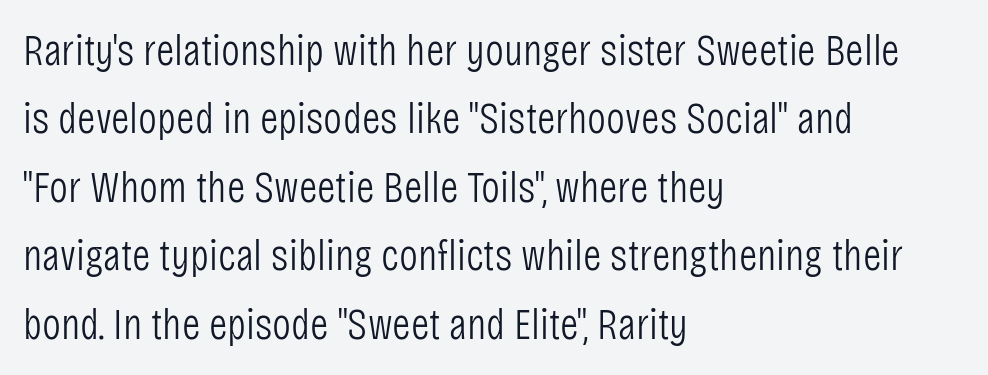
Q: Is the text bold? A: No.
Q: Is the text italic (slanted)? A: No, it is upright.
Q: Is the typeface a serif or a sans-serif typeface? A: Sans-serif.
Q: Is the text underlined? A: No.
Q: How is the paragraph aligned? A: Left-aligned.
Q: Is the spacing between letters normal or unusually wide? A: Normal.
Q: Is the spacing between lines tight, normal or loose? A: Normal.
Q: Width (condensed, normal, or wide)? A: Condensed.
Q: Stroke contrast? A: Low.
Q: x-height? A: Large.
Q: Monospaced? A: No.
